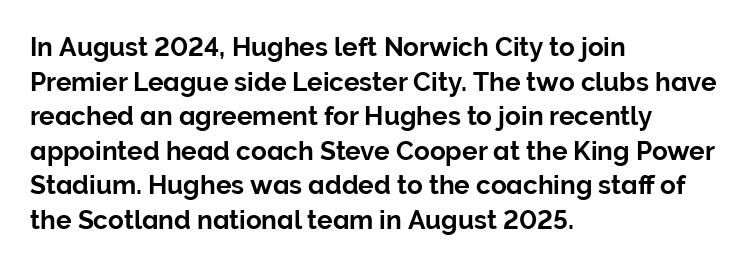
Q: Is the text italic (slanted)? A: No, it is upright.
Q: Is the text underlined? A: No.
Q: How is the paragraph aligned? A: Left-aligned.
Q: Is the spacing between letters normal or unusually wide? A: Normal.
Q: Is the spacing between lines tight, normal or loose? A: Normal.
